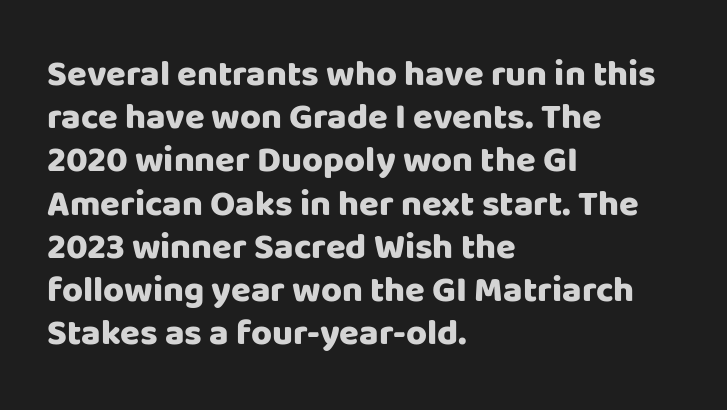
The space beneath each line is pristine and unruled. Line starts are locked; line ends wander. Here the glyphs are tracked normally, forming tight word shapes. Font category for this specimen: sans-serif. Strong, thick strokes mark this as bold type.
